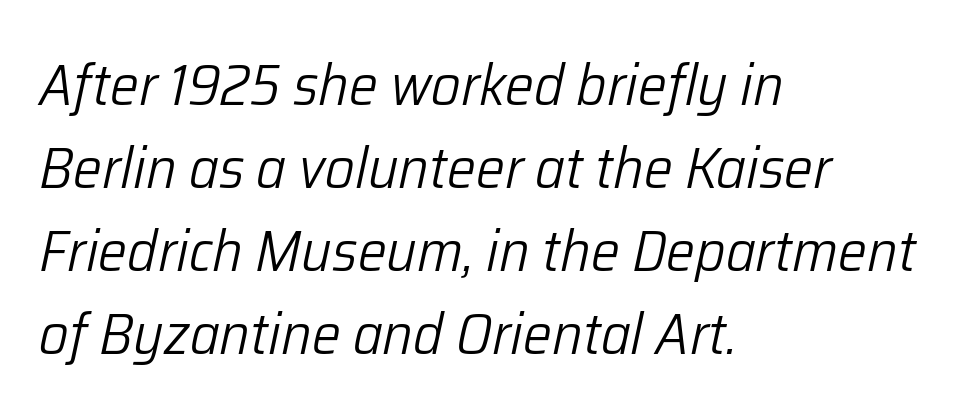
The space directly below the letters is spotless. Varying glyph widths throughout — classic text-font behaviour. No heavy texture on the line: the type isn't bold. The face used here is rendered with its standard letterfit.
